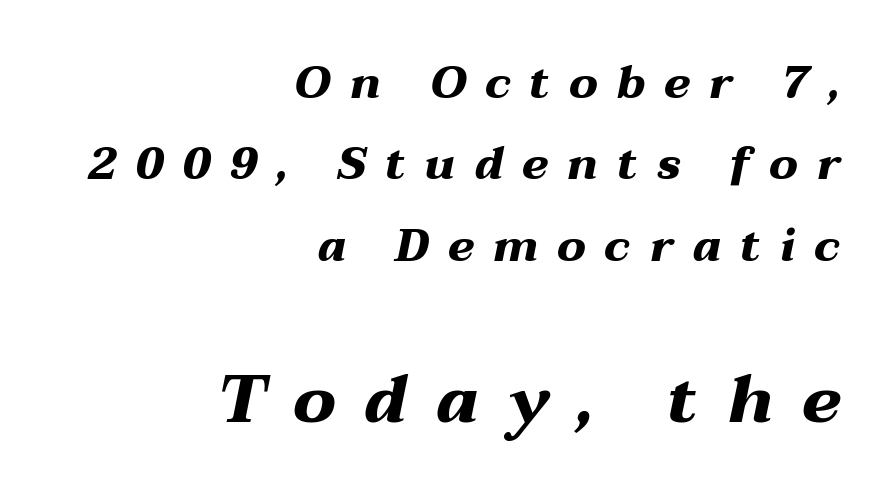
{"italic": "yes", "lean": "right", "slant_degrees": 12, "bold": "yes", "weight": "heavy", "width": "wide", "stroke_contrast": "medium", "x_height": "medium", "monospaced": "no", "underline": "no", "align": "right", "line_spacing_ratio": 1.81, "letter_spacing": "wide", "letter_spacing_em": 0.42, "larger_block": "second", "size_ratio": 1.49, "glyph_px": 67}
